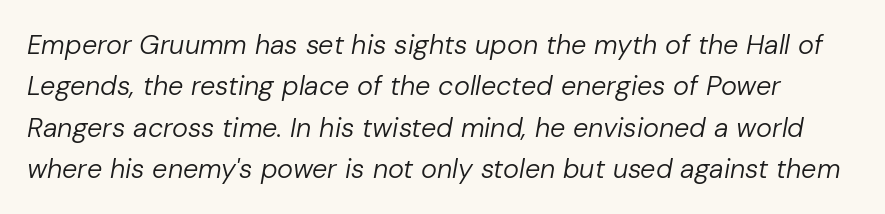
{"italic": "yes", "lean": "right", "slant_degrees": 10, "bold": "no", "underline": "no", "line_spacing": "normal", "line_spacing_ratio": 1.53, "letter_spacing": "normal", "letter_spacing_em": 0.0, "glyph_px": 27}
